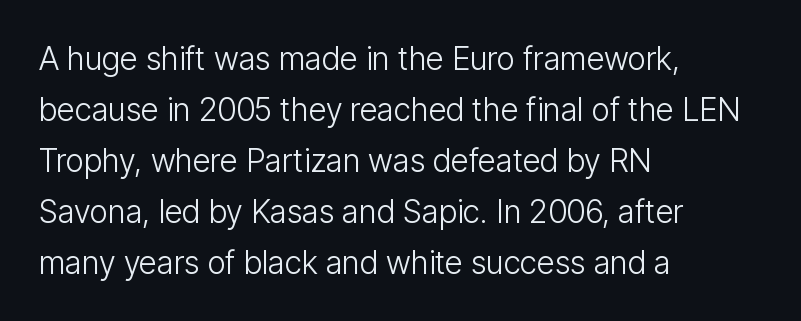
To sum up the face: it is a sans, with no serifs. These lines are set flush left with a ragged right edge. Between one letter and the next there's only the usual sliver of space. The typesetting does not lean heavy: it is not bold. Note the varied advance widths — an 'i' is clearly narrower than an 'm'. Ascenders rise straight up at ninety degrees.
